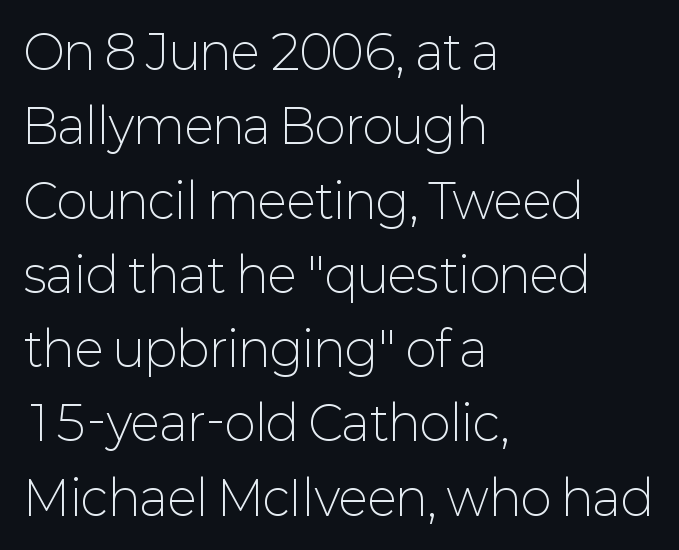
The font family rendered here belongs to the sans-serif group. Counters stay open thanks to moderate or lighter strokes. The typography opts for an upright posture over an oblique one. Spacing verdict: proportional, widths tailored to each character.
